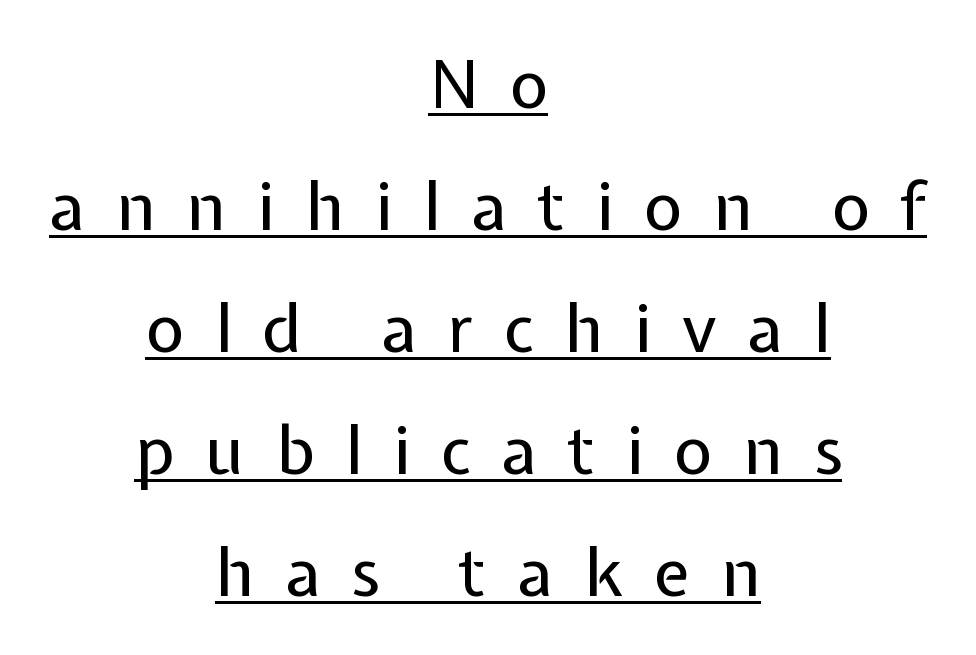
{"serif": "no", "italic": "no", "bold": "no", "weight": "regular", "width": "normal", "stroke_contrast": "low", "x_height": "medium", "monospaced": "no", "underline": "yes", "align": "center", "line_spacing_ratio": 1.82, "letter_spacing": "wide", "letter_spacing_em": 0.46, "glyph_px": 67}
